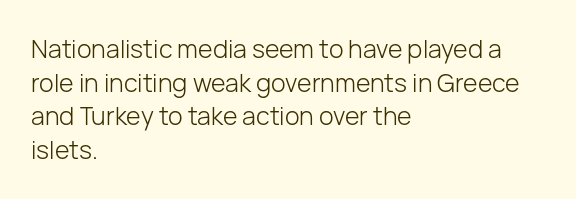
Q: Is the text bold? A: No.
Q: Is the text italic (slanted)? A: No, it is upright.
Q: Is the text underlined? A: No.
Q: How is the paragraph aligned? A: Left-aligned.
Q: Is the spacing between letters normal or unusually wide? A: Normal.
Q: Is the spacing between lines tight, normal or loose? A: Normal.
